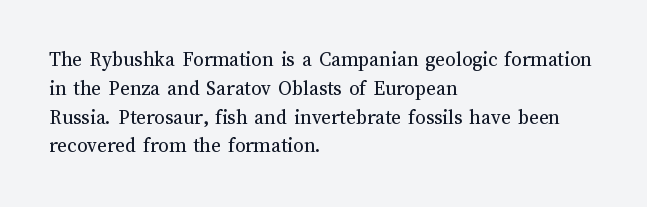
Each new line begins a customary step beneath the previous one. Stems here are at most as thick as an everyday book face. Words appear dense and cohesive because spacing is normal. Descenders hang freely into open space. The axis of the letterforms is exactly vertical.
